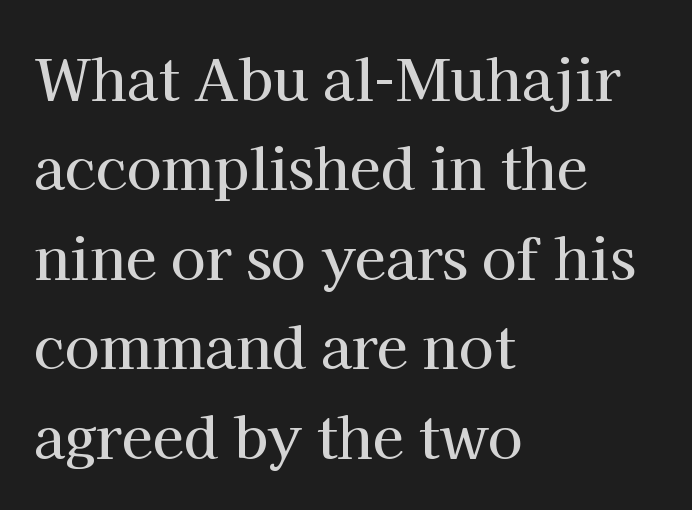
Q: Is the text italic (slanted)? A: No, it is upright.
Q: Is the typeface a serif or a sans-serif typeface? A: Serif.
Q: Is the text underlined? A: No.
Q: How is the paragraph aligned? A: Left-aligned.
Q: Is the spacing between letters normal or unusually wide? A: Normal.
Q: Is the spacing between lines tight, normal or loose? A: Normal.
Q: Width (condensed, normal, or wide)? A: Normal.
Q: Stroke contrast? A: High.
Q: x-height? A: Medium.
Q: Monospaced? A: No.
